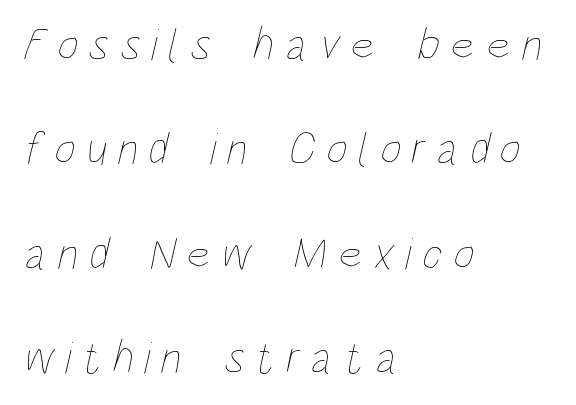
Q: Is the text bold? A: No.
Q: Is the text underlined? A: No.
Q: How is the paragraph aligned? A: Left-aligned.
Q: Is the spacing between letters normal or unusually wide? A: Unusually wide.
Q: Is the spacing between lines tight, normal or loose? A: Loose.
Q: Width (condensed, normal, or wide)? A: Condensed.
Q: Stroke contrast? A: Low.
Q: x-height? A: Large.
Q: Monospaced? A: No.
